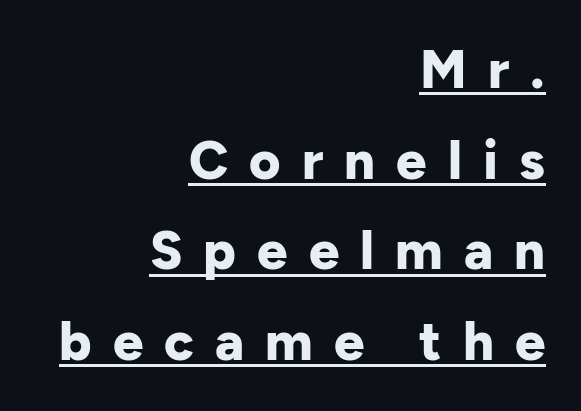
The image shows 54 px bold sans-serif type, upright; set right-aligned, normal line spacing (1.68x), unusually wide letter spacing (+0.39 em), underlined; low stroke contrast and a medium x-height.
